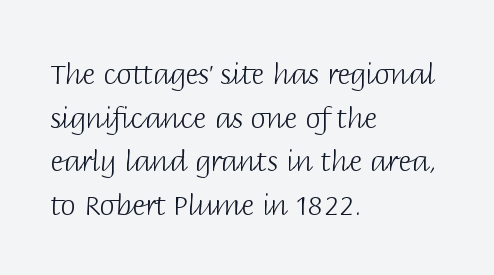
{"serif": "no", "italic": "no", "bold": "no", "weight": "light", "width": "normal", "stroke_contrast": "low", "x_height": "large", "monospaced": "no", "underline": "no", "align": "left", "line_spacing": "normal", "line_spacing_ratio": 1.56, "letter_spacing": "normal", "letter_spacing_em": 0.0, "glyph_px": 28}
